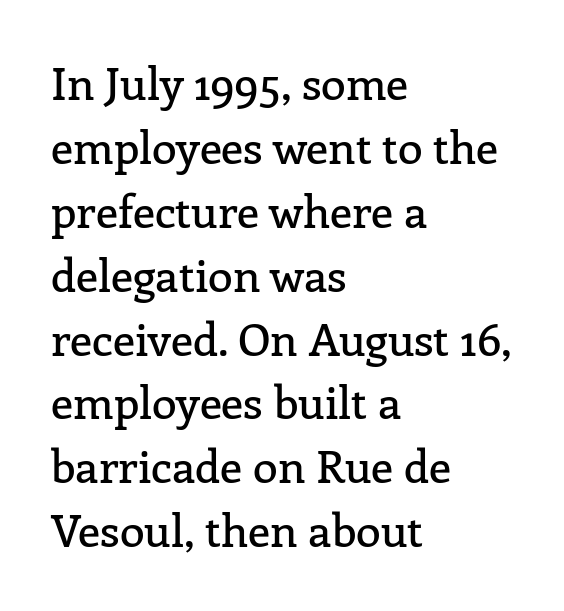
Posture: vertical. Teacher's note: observe the even left margin — that is flush-left alignment. Does the leading feel generous? No, just average. Serifs: yes, visible at the terminals of the letterforms. A typesetter would call this zero additional tracking. The strip under each line holds only bare page.
